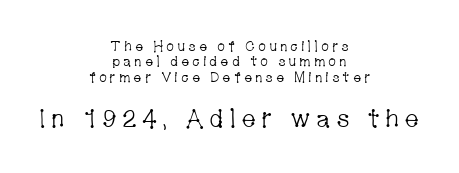
{"italic": "no", "bold": "no", "underline": "no", "align": "center", "line_spacing": "tight", "line_spacing_ratio": 1.09, "letter_spacing": "wide", "letter_spacing_em": 0.2, "larger_block": "second", "size_ratio": 1.79, "glyph_px": 25}
